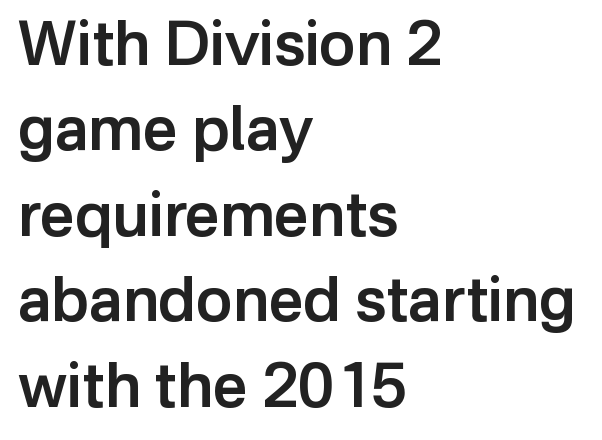
Q: Is the text bold? A: Semi-bold.
Q: Is the text italic (slanted)? A: No, it is upright.
Q: Is the typeface a serif or a sans-serif typeface? A: Sans-serif.
Q: Is the text underlined? A: No.
Q: How is the paragraph aligned? A: Left-aligned.
Q: Is the spacing between letters normal or unusually wide? A: Normal.
Q: Is the spacing between lines tight, normal or loose? A: Normal.
Q: Width (condensed, normal, or wide)? A: Normal.
Q: Stroke contrast? A: Low.
Q: x-height? A: Medium.
Q: Monospaced? A: No.
